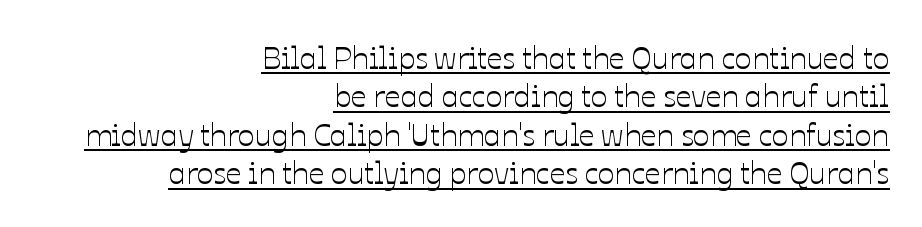
Q: Is the text italic (slanted)? A: No, it is upright.
Q: Is the text underlined? A: Yes.
Q: How is the paragraph aligned? A: Right-aligned.
Q: Is the spacing between letters normal or unusually wide? A: Normal.
Q: Width (condensed, normal, or wide)? A: Normal.
Q: Stroke contrast? A: Low.
Q: x-height? A: Medium.
Q: Monospaced? A: No.
